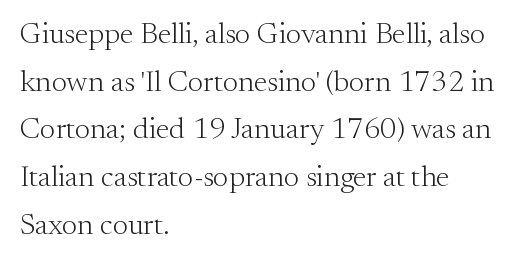
{"serif": "yes", "italic": "no", "bold": "no", "weight": "light", "width": "normal", "stroke_contrast": "medium", "x_height": "small", "monospaced": "no", "underline": "no", "align": "left", "line_spacing": "normal", "line_spacing_ratio": 1.59, "letter_spacing": "normal", "letter_spacing_em": 0.0, "glyph_px": 30}
